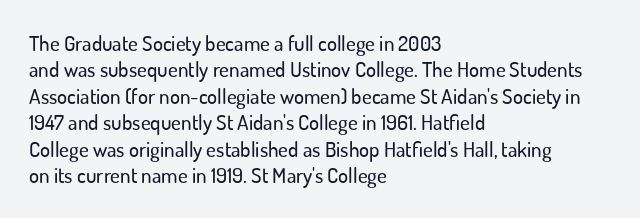
Is there much room between lines? A standard amount, neither cramped nor airy. The line texture is even and compact thanks to regular tracking. In terms of posture, this sample is upright. The paragraph has a hard left edge and a soft right edge. The strip under each line holds only bare page.
